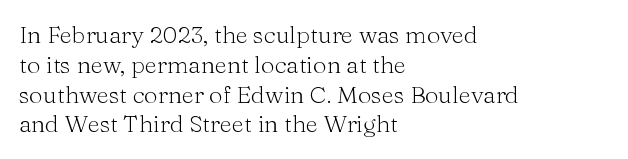
{"italic": "no", "bold": "no", "underline": "no", "align": "left", "line_spacing_ratio": 1.24, "letter_spacing": "normal", "letter_spacing_em": 0.0, "glyph_px": 24}
